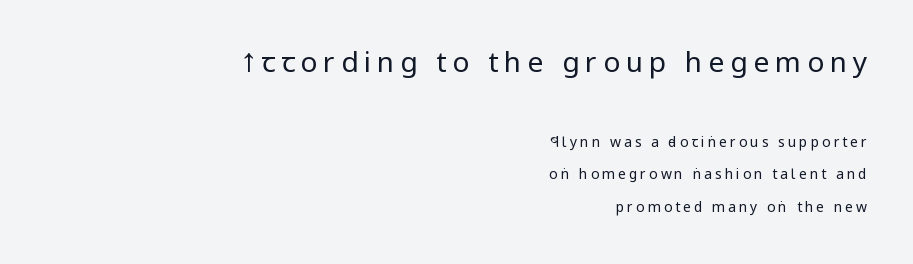
Q: Is the text bold? A: No.
Q: Is the text italic (slanted)? A: No, it is upright.
Q: Is the typeface a serif or a sans-serif typeface? A: Sans-serif.
Q: Is the text underlined? A: No.
Q: How is the paragraph aligned? A: Right-aligned.
Q: Is the spacing between letters normal or unusually wide? A: Unusually wide.
Q: Is the spacing between lines tight, normal or loose? A: Loose.
Q: Which block of text is set in a larger size, the first (top) or the second (bottom)? A: The first (top) one.
Q: Width (condensed, normal, or wide)? A: Condensed.
Q: Stroke contrast? A: Low.
Q: x-height? A: Large.
Q: Monospaced? A: No.
